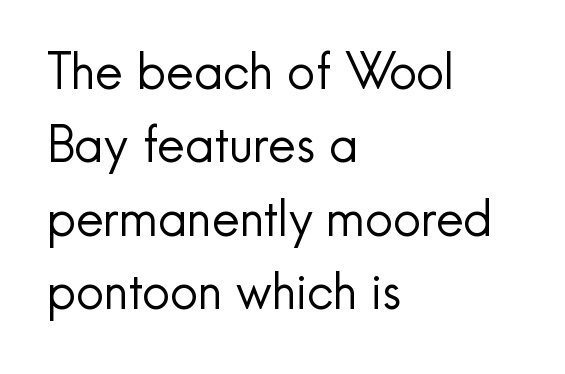
The image shows 49 px regular-weight sans-serif type, upright; set left-aligned, normal line spacing (1.5x), normal letter spacing, not underlined; a small x-height.
